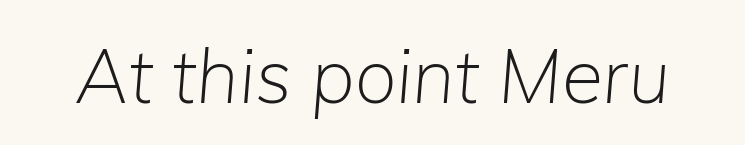
Note the varied advance widths — an 'i' is clearly narrower than an 'm'. This is not heavy type; no bold has been used. The zone under the glyphs is completely vacant. The font's italic variant was chosen for this text.
